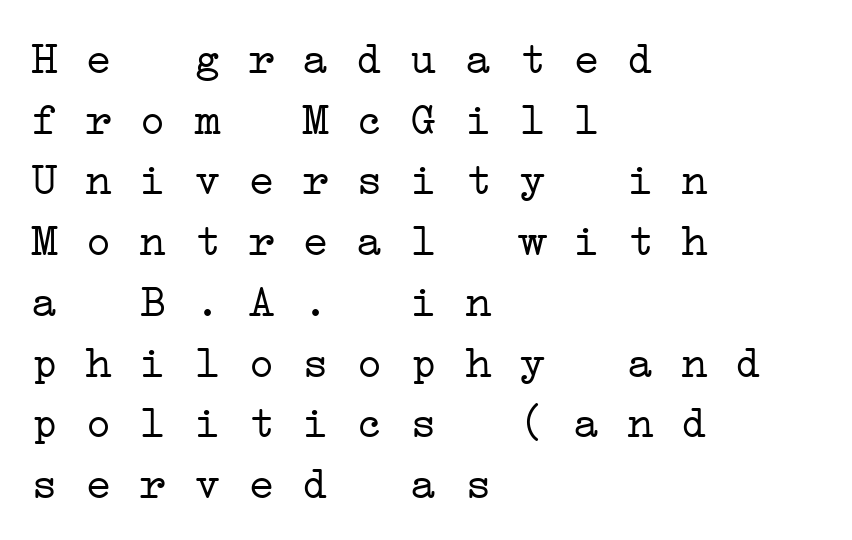
The image shows 45 px light, wide serif type, monospaced; set left-aligned, normal line spacing (1.35x), normal letter spacing, not underlined; low stroke contrast and a medium x-height.
